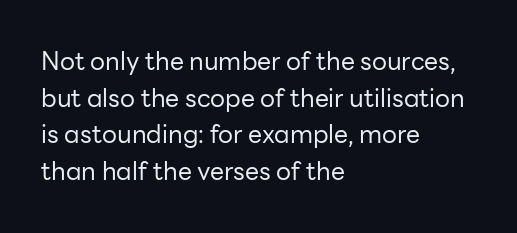
{"italic": "no", "bold": "no", "underline": "no", "align": "left", "line_spacing": "normal", "line_spacing_ratio": 1.47, "letter_spacing": "normal", "letter_spacing_em": 0.0, "glyph_px": 25}
